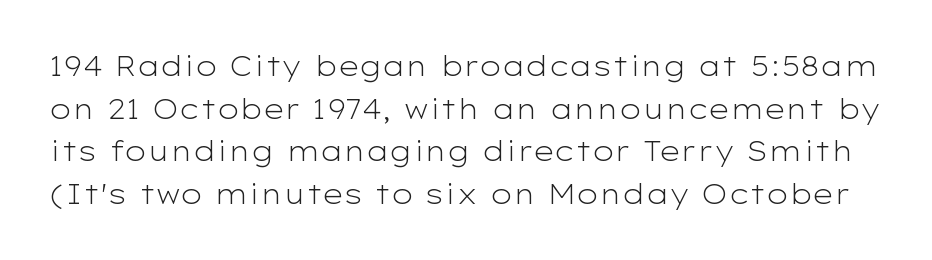
Q: Is the text bold? A: No.
Q: Is the text italic (slanted)? A: No, it is upright.
Q: Is the text underlined? A: No.
Q: Is the spacing between letters normal or unusually wide? A: Normal.
Q: Is the spacing between lines tight, normal or loose? A: Normal.
